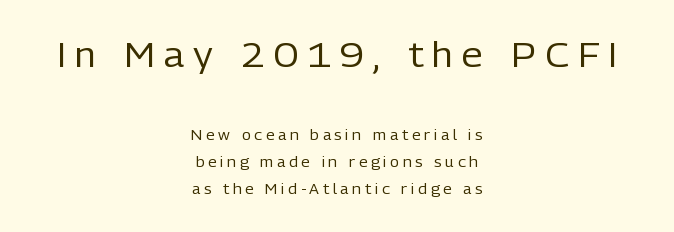
Q: Is the text bold? A: No.
Q: Is the text italic (slanted)? A: No, it is upright.
Q: Is the typeface a serif or a sans-serif typeface? A: Sans-serif.
Q: Is the text underlined? A: No.
Q: How is the paragraph aligned? A: Centered.
Q: Is the spacing between letters normal or unusually wide? A: Unusually wide.
Q: Is the spacing between lines tight, normal or loose? A: Loose.
Q: Which block of text is set in a larger size, the first (top) or the second (bottom)? A: The first (top) one.
Q: Width (condensed, normal, or wide)? A: Normal.
Q: Stroke contrast? A: Low.
Q: x-height? A: Medium.
Q: Monospaced? A: No.
